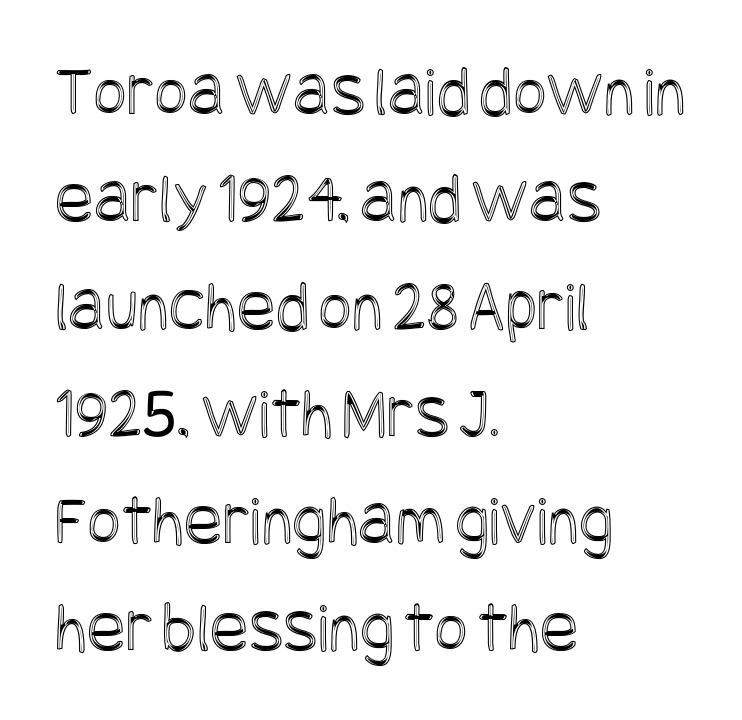
The image shows 72 px condensed type, upright; set left-aligned, normal line spacing (1.49x), normal letter spacing, not underlined; a large x-height.
